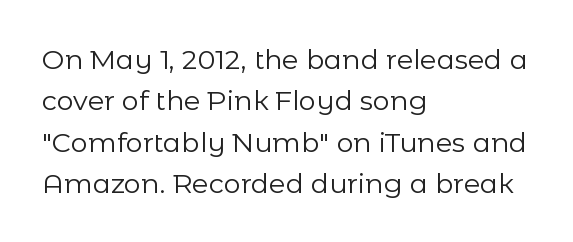
The image shows 27 px text type, upright; set left-aligned, normal line spacing (1.53x), normal letter spacing, not underlined.
